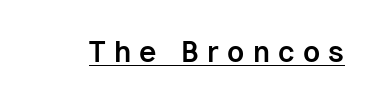
Q: Is the text bold? A: Yes.
Q: Is the text italic (slanted)? A: No, it is upright.
Q: Is the typeface a serif or a sans-serif typeface? A: Sans-serif.
Q: Is the text underlined? A: Yes.
Q: Is the spacing between letters normal or unusually wide? A: Unusually wide.
Q: Width (condensed, normal, or wide)? A: Normal.
Q: Stroke contrast? A: Low.
Q: x-height? A: Medium.
Q: Monospaced? A: No.
